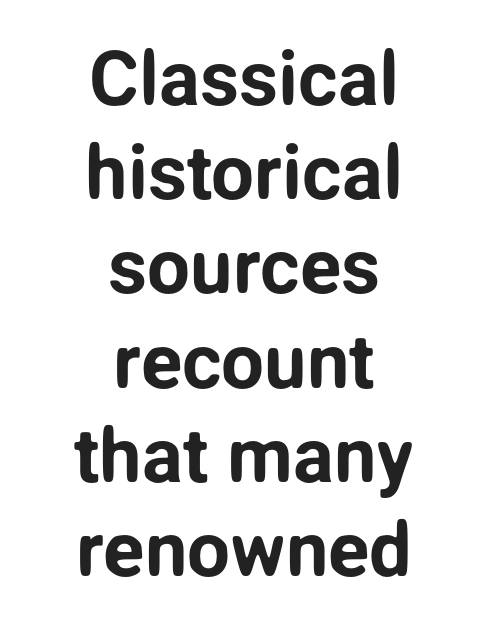
The gap between lines stays unmarked. Classification — sans serif. The passage shown is typed in a proportional face where columns would drift. In terms of letterspacing, this is plain default setting. Characters remain perfectly vertical along every line.
